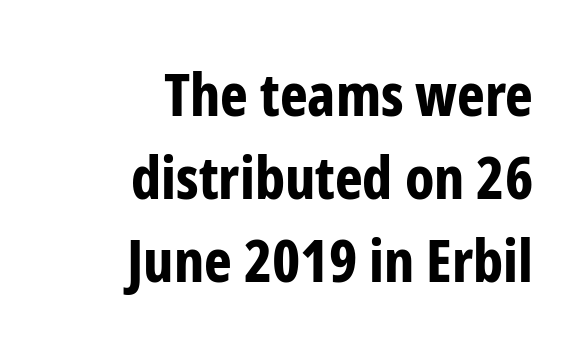
The image shows 59 px bold, condensed sans-serif type, upright; set right-aligned, normal line spacing (1.41x), normal letter spacing, not underlined; low stroke contrast and a medium x-height.
